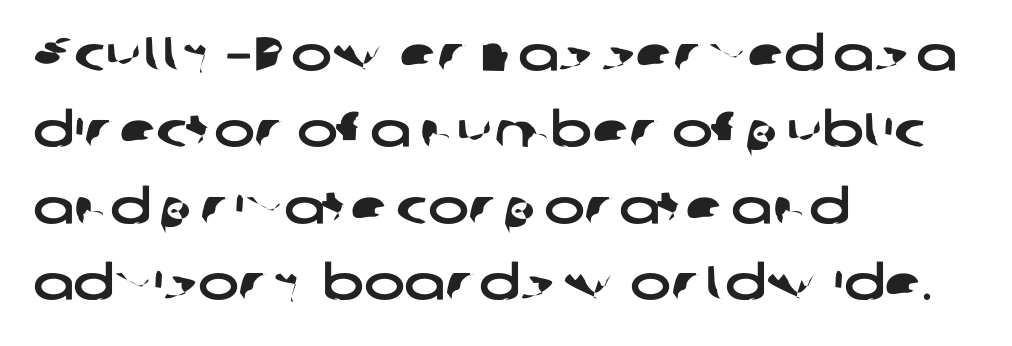
The specimen omits any rule beneath the text block's lines. The letters advance in unequal steps, a hallmark of proportional type. In terms of letterform style, serifs are entirely absent. Leading matches the norm, producing a regular column. The face used here is rendered with its standard letterfit. Is the block centered? No — it sits flush against the left margin.
